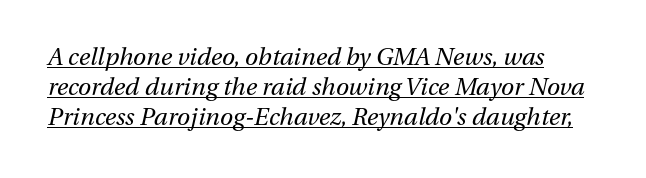
The image shows 24 px text type, italic (leaning right); set left-aligned, normal line spacing (1.25x), normal letter spacing, underlined.
